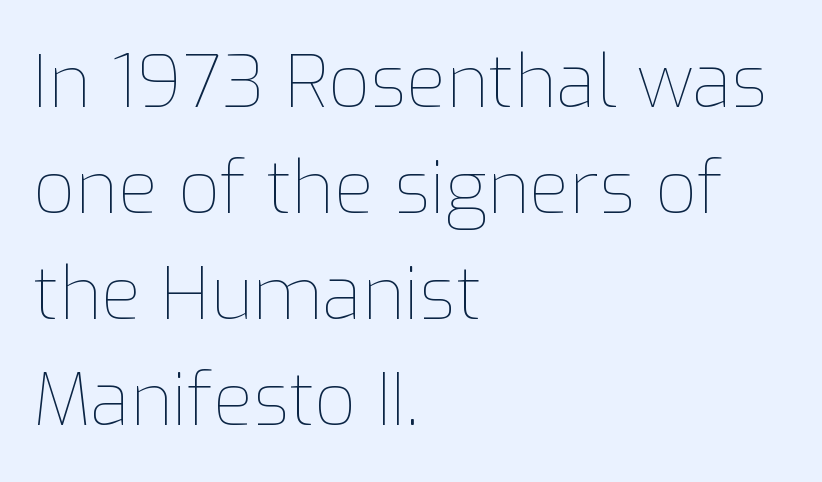
{"italic": "no", "bold": "no", "weight": "thin", "width": "normal", "stroke_contrast": "low", "x_height": "medium", "monospaced": "no", "underline": "no", "align": "left", "line_spacing": "normal", "line_spacing_ratio": 1.45, "letter_spacing": "normal", "letter_spacing_em": 0.0, "glyph_px": 73}
